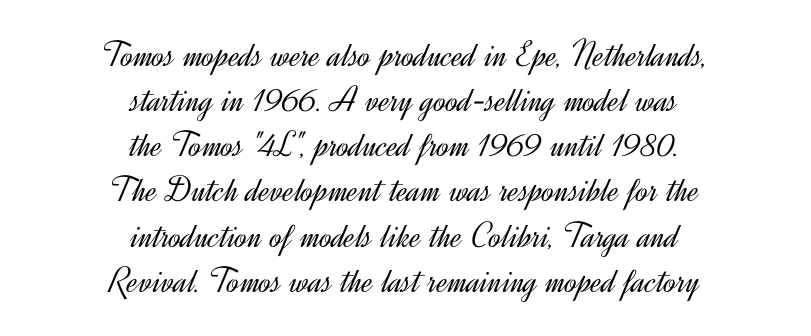
This rendering employs a face without finishing strokes, i.e., a sans-serif. Caption: multi-line text, centered on the measure. Nobody drew a line under any word here. Is this a heavy cut? Hardly; it is regular or lighter. This sample has the flowing, uneven cadence of proportional lettering.
